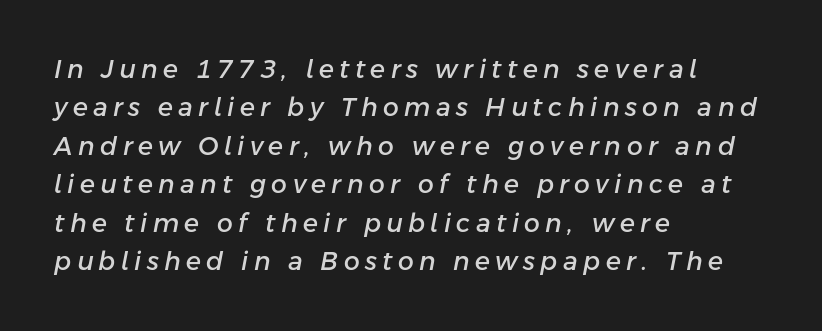
Summary of vertical rhythm: regular, with standard interline spacing. The line texture is sparse and dotted thanks to wide tracking. Plain, unruled lines of type. Casual observation: everything's shoved over to the left. Style check: oblique.
